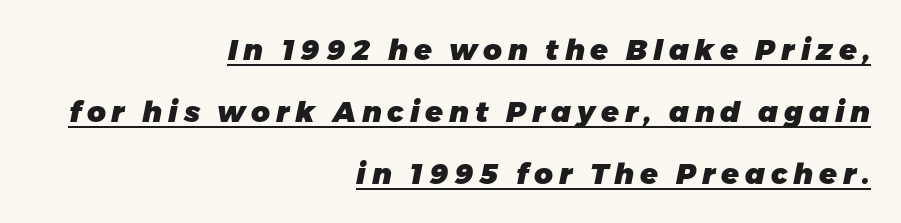
The image shows 29 px heavy type, italic (leaning right); set right-aligned, loose line spacing (2.13x), unusually wide letter spacing (+0.2 em), underlined; low stroke contrast and a medium x-height.
